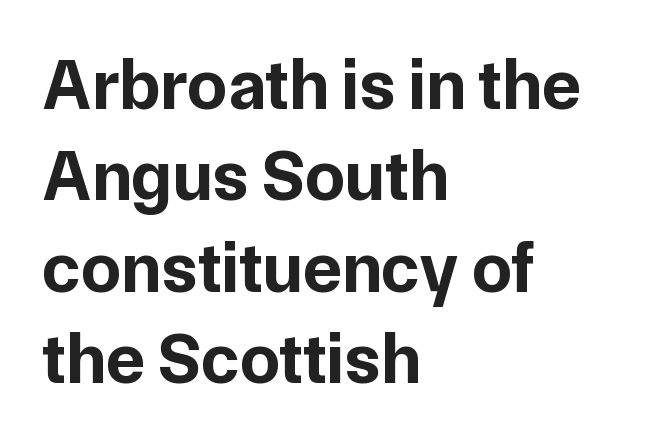
{"serif": "no", "italic": "no", "bold": "yes", "weight": "bold", "width": "normal", "stroke_contrast": "low", "x_height": "medium", "monospaced": "no", "underline": "no", "align": "left", "line_spacing": "normal", "line_spacing_ratio": 1.27, "letter_spacing": "normal", "letter_spacing_em": 0.0, "glyph_px": 72}
